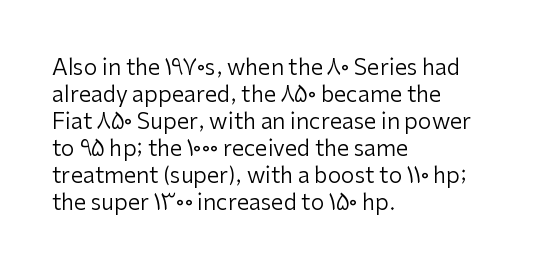
The image shows 22 px text type, upright; set left-aligned, line spacing 1.23x, normal letter spacing, not underlined.
